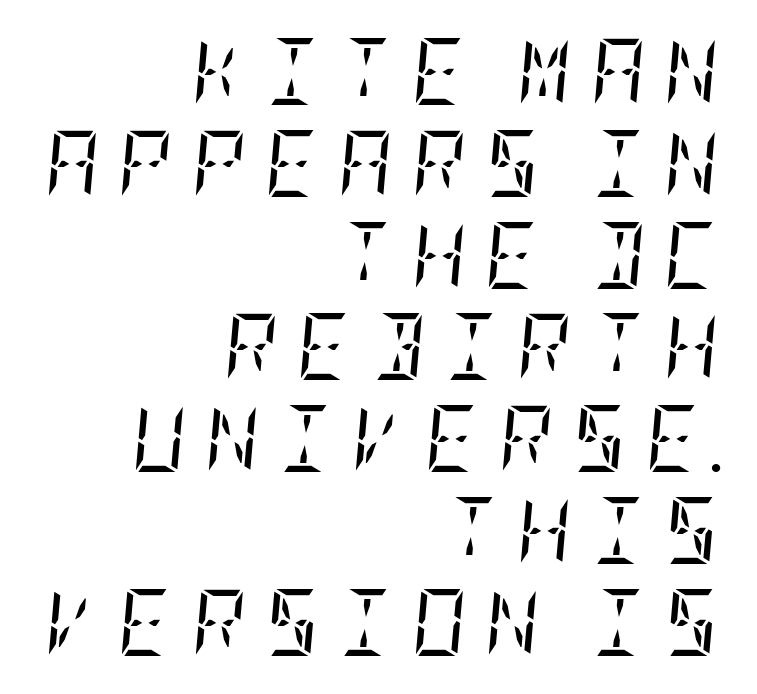
The image shows 67 px regular-weight, condensed serif type, italic (leaning right); set right-aligned, normal line spacing (1.37x), unusually wide letter spacing (+0.28 em), not underlined; low stroke contrast and a large x-height.
